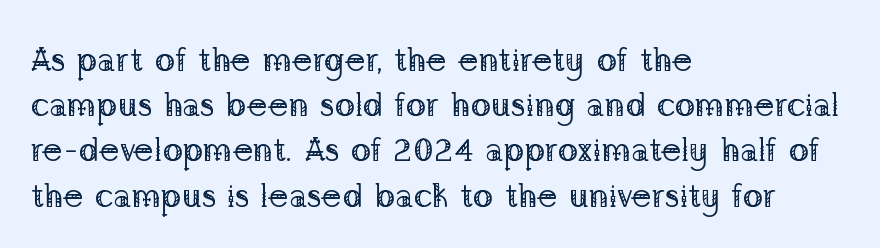
Q: Is the text bold? A: No.
Q: Is the text italic (slanted)? A: No, it is upright.
Q: Is the typeface a serif or a sans-serif typeface? A: Serif.
Q: Is the text underlined? A: No.
Q: How is the paragraph aligned? A: Left-aligned.
Q: Is the spacing between letters normal or unusually wide? A: Normal.
Q: Is the spacing between lines tight, normal or loose? A: Normal.
Q: Width (condensed, normal, or wide)? A: Normal.
Q: Stroke contrast? A: Low.
Q: x-height? A: Medium.
Q: Monospaced? A: No.
